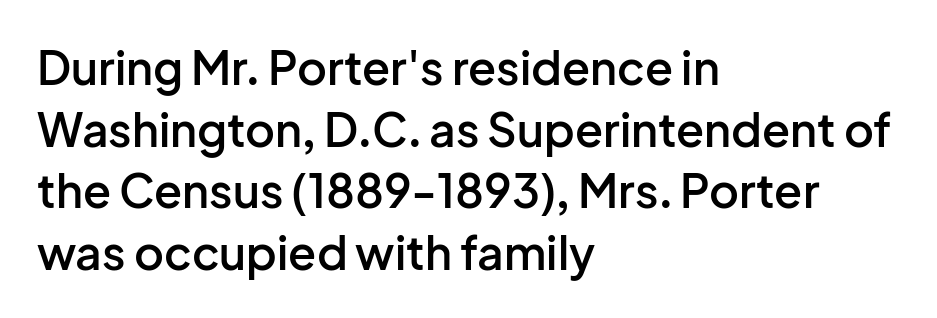
Q: Is the text bold? A: Semi-bold.
Q: Is the text italic (slanted)? A: No, it is upright.
Q: Is the typeface a serif or a sans-serif typeface? A: Sans-serif.
Q: Is the text underlined? A: No.
Q: How is the paragraph aligned? A: Left-aligned.
Q: Is the spacing between letters normal or unusually wide? A: Normal.
Q: Is the spacing between lines tight, normal or loose? A: Normal.
Q: Width (condensed, normal, or wide)? A: Normal.
Q: Stroke contrast? A: Low.
Q: x-height? A: Medium.
Q: Monospaced? A: No.
